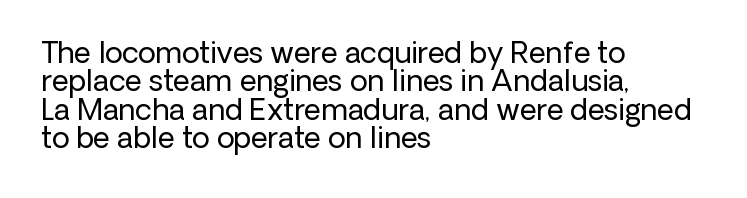
{"serif": "no", "italic": "no", "bold": "no", "weight": "regular", "width": "normal", "stroke_contrast": "low", "x_height": "medium", "monospaced": "no", "underline": "no", "align": "left", "line_spacing": "tight", "line_spacing_ratio": 0.98, "letter_spacing": "normal", "letter_spacing_em": 0.0, "glyph_px": 29}
